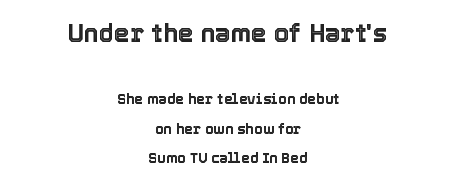
{"italic": "no", "underline": "no", "align": "center", "line_spacing": "loose", "line_spacing_ratio": 2.1, "letter_spacing": "normal", "letter_spacing_em": 0.0, "larger_block": "first", "size_ratio": 1.79, "glyph_px": 25}
